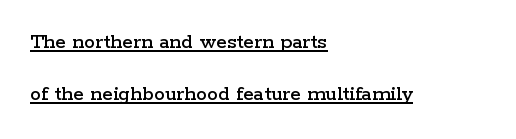
The passage is arranged the way most books set body copy — flush left. The lettering stays uniformly vertical, giving the passage a roman look. Does the leading feel generous? Absolutely, it's lavish. The letters sit at their default tracking, neither squeezed nor spread. The specimen includes a rule beneath the text block's lines.
